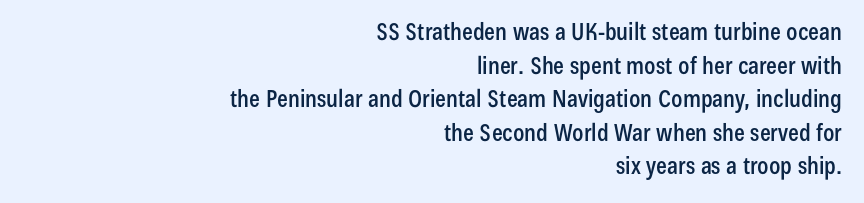
Q: Is the text italic (slanted)? A: No, it is upright.
Q: Is the text underlined? A: No.
Q: How is the paragraph aligned? A: Right-aligned.
Q: Is the spacing between letters normal or unusually wide? A: Normal.
Q: Is the spacing between lines tight, normal or loose? A: Normal.
